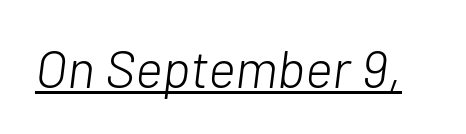
Q: Is the text bold? A: No.
Q: Is the text italic (slanted)? A: Yes, it leans right by about 7 degrees.
Q: Is the text underlined? A: Yes.
Q: Is the spacing between letters normal or unusually wide? A: Normal.
Q: Width (condensed, normal, or wide)? A: Normal.
Q: Stroke contrast? A: Low.
Q: x-height? A: Medium.
Q: Monospaced? A: No.
